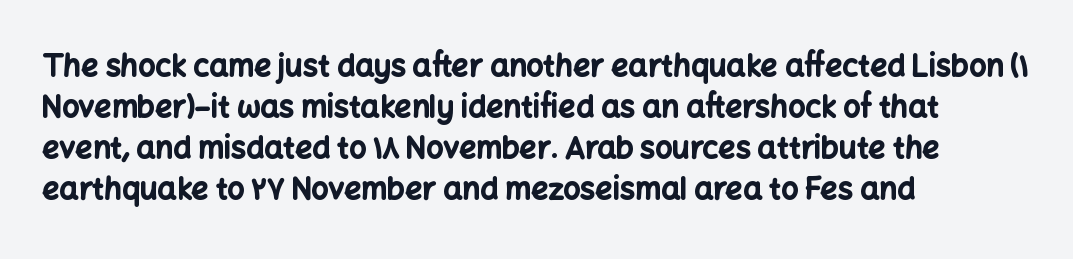
The image shows 30 px bold sans-serif type, upright; set left-aligned, normal line spacing (1.37x), normal letter spacing, not underlined; low stroke contrast and a medium x-height.
